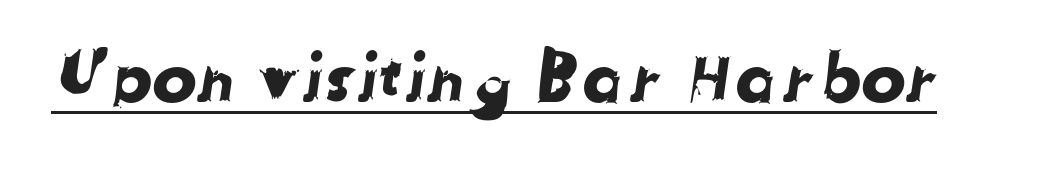
The image shows 67 px sans-serif type; set normal letter spacing, underlined; low stroke contrast and a medium x-height.
